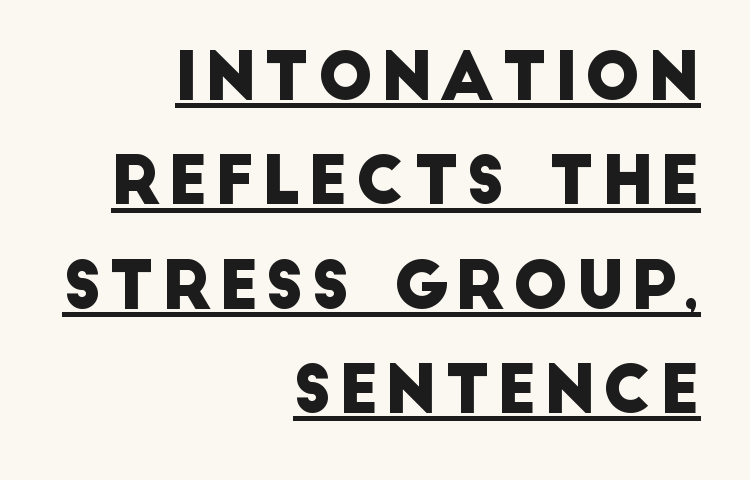
Q: Is the typeface a serif or a sans-serif typeface? A: Sans-serif.
Q: Is the text underlined? A: Yes.
Q: How is the paragraph aligned? A: Right-aligned.
Q: Is the spacing between lines tight, normal or loose? A: Normal.
Q: Width (condensed, normal, or wide)? A: Normal.
Q: Stroke contrast? A: Low.
Q: x-height? A: Large.
Q: Monospaced? A: No.
